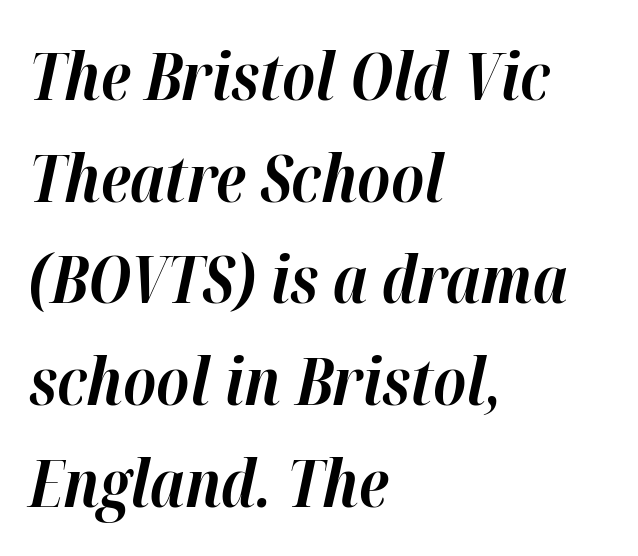
Vertically, the passage feels balanced, rows spaced as you'd expect. Look at the tracking — it's just the regular setting, nothing added. Character widths vary here, with narrow letters taking less room than wide ones. The ragged edge is on the right, which tells us the setting is flush left. Any mark beneath the type? The region is blank.
